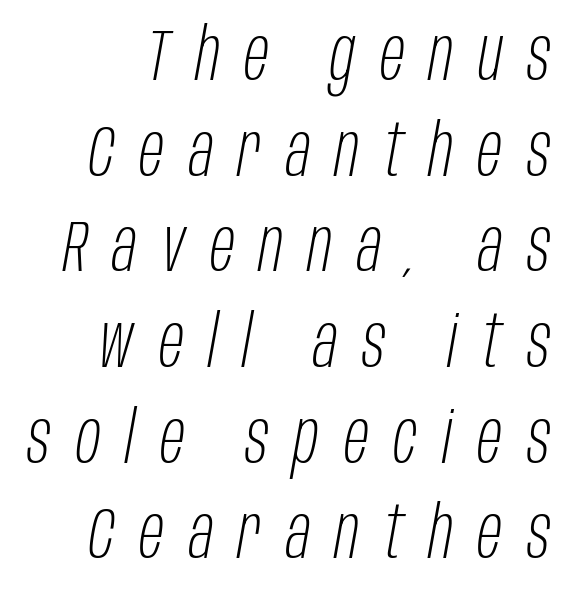
{"italic": "yes", "lean": "right", "slant_degrees": 10, "bold": "no", "weight": "light", "width": "condensed", "stroke_contrast": "low", "x_height": "large", "monospaced": "no", "underline": "no", "line_spacing": "normal", "line_spacing_ratio": 1.31, "letter_spacing": "wide", "letter_spacing_em": 0.34, "glyph_px": 73}
